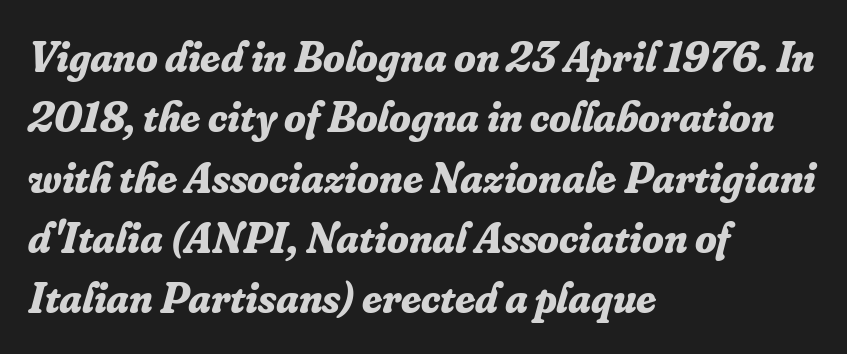
The image shows 44 px bold serif type, italic (leaning right); set left-aligned, normal line spacing (1.37x), normal letter spacing, not underlined; low stroke contrast and a small x-height.
